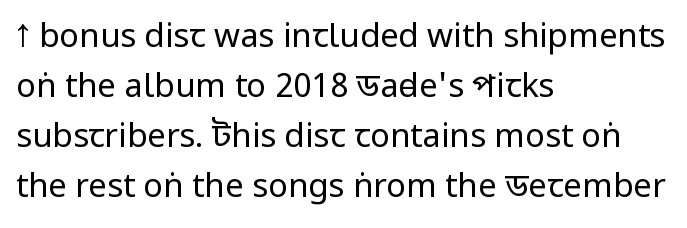
{"serif": "no", "italic": "no", "bold": "no", "weight": "regular", "width": "condensed", "stroke_contrast": "low", "x_height": "large", "monospaced": "no", "underline": "no", "align": "left", "line_spacing": "normal", "line_spacing_ratio": 1.52, "letter_spacing": "normal", "letter_spacing_em": 0.0, "glyph_px": 33}
